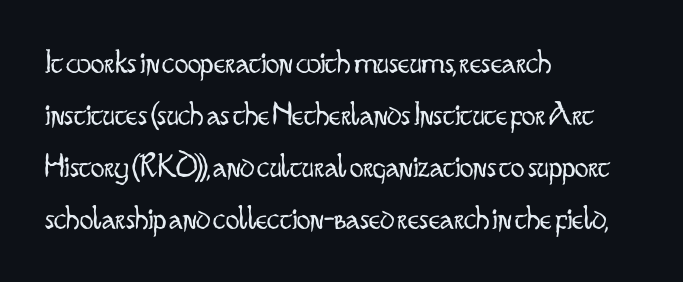
Q: Is the text bold? A: No.
Q: Is the text italic (slanted)? A: No, it is upright.
Q: Is the typeface a serif or a sans-serif typeface? A: Sans-serif.
Q: Is the text underlined? A: No.
Q: How is the paragraph aligned? A: Left-aligned.
Q: Is the spacing between letters normal or unusually wide? A: Normal.
Q: Is the spacing between lines tight, normal or loose? A: Normal.
Q: Width (condensed, normal, or wide)? A: Condensed.
Q: Stroke contrast? A: Low.
Q: x-height? A: Small.
Q: Monospaced? A: No.
